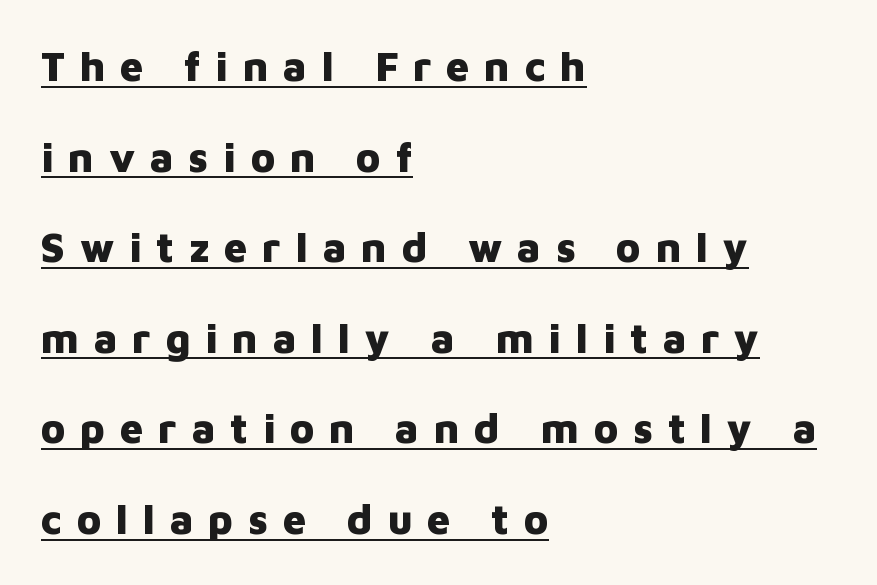
If you drew a line through each stem, it would be perfectly vertical. Are there feet on the stems? There aren't — it's a sans. The ragged edge is on the right, which tells us the setting is flush left. The passage shown is typed in a proportional face where columns would drift. Plenty of ink on the page — the face is bold.
